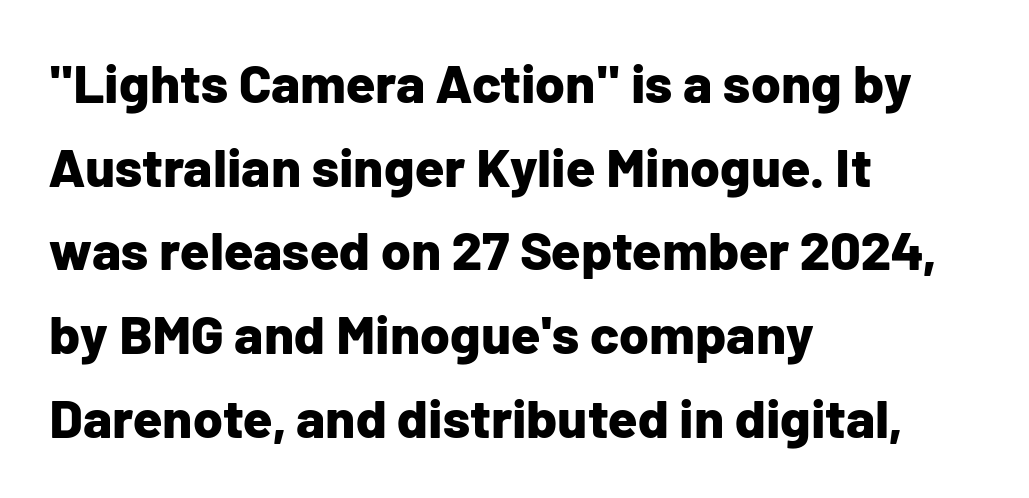
The characters display no serif detailing; their extremities are plain. A typesetter would call this proportional, since set widths differ per character. Default kerning and tracking; the words read as compact shapes. Posture: vertical. Rows of type keep a routine distance in the vertical direction. Has an underline been added? It has not.
